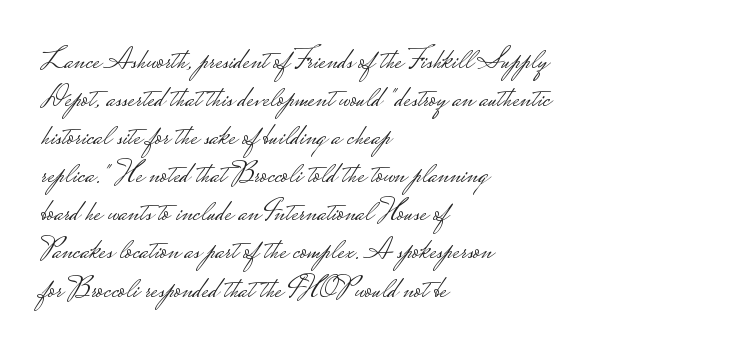
The image shows 30 px light, wide sans-serif type; set left-aligned, normal line spacing (1.27x), normal letter spacing, not underlined; low stroke contrast.
